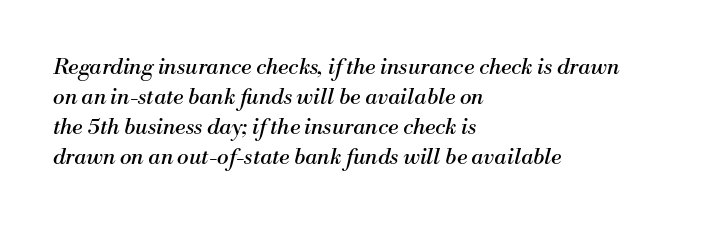
The image shows 22 px text type, italic (leaning right); set left-aligned, normal line spacing (1.36x), normal letter spacing, not underlined.
